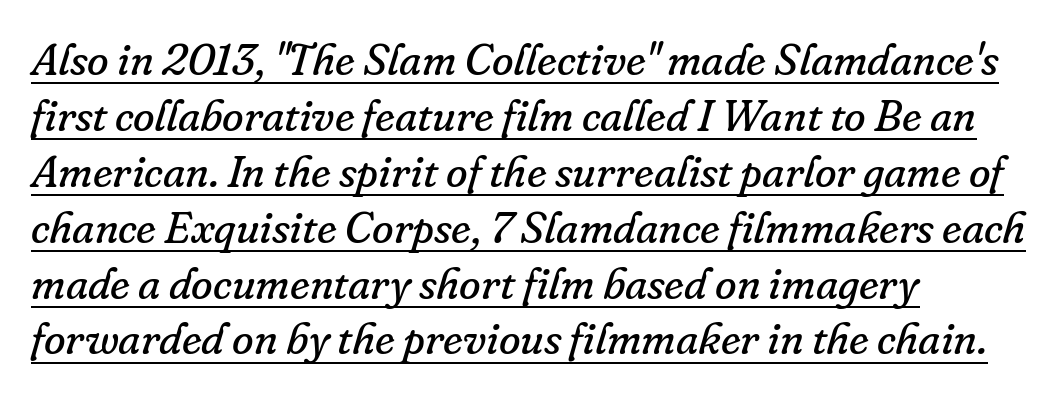
Q: Is the text bold? A: No.
Q: Is the text italic (slanted)? A: Yes, it leans right by about 16 degrees.
Q: Is the typeface a serif or a sans-serif typeface? A: Serif.
Q: Is the text underlined? A: Yes.
Q: How is the paragraph aligned? A: Left-aligned.
Q: Is the spacing between letters normal or unusually wide? A: Normal.
Q: Is the spacing between lines tight, normal or loose? A: Normal.
Q: Width (condensed, normal, or wide)? A: Normal.
Q: Stroke contrast? A: Low.
Q: x-height? A: Small.
Q: Monospaced? A: No.
